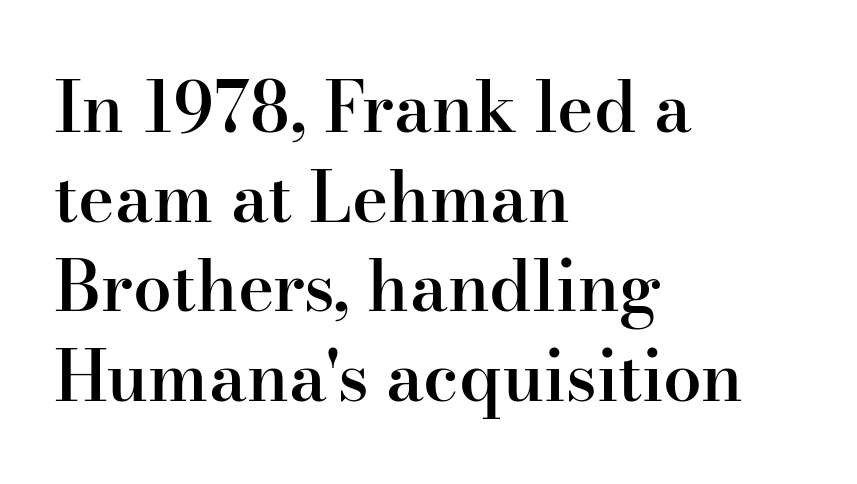
{"serif": "yes", "italic": "no", "bold": "semi", "weight": "semibold", "width": "normal", "stroke_contrast": "high", "x_height": "small", "monospaced": "no", "underline": "no", "align": "left", "line_spacing": "normal", "line_spacing_ratio": 1.3, "letter_spacing": "normal", "letter_spacing_em": 0.0, "glyph_px": 69}
